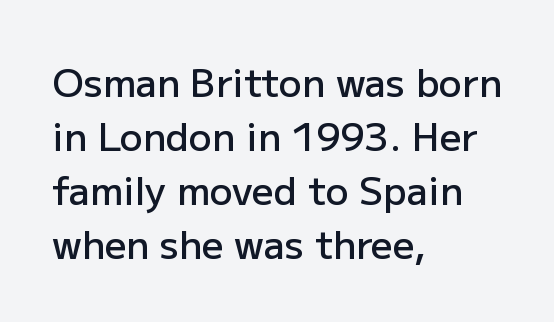
{"serif": "no", "italic": "no", "bold": "semi", "weight": "semibold", "width": "normal", "stroke_contrast": "low", "x_height": "medium", "monospaced": "no", "underline": "no", "align": "left", "line_spacing": "normal", "line_spacing_ratio": 1.42, "letter_spacing": "normal", "letter_spacing_em": 0.0, "glyph_px": 38}
